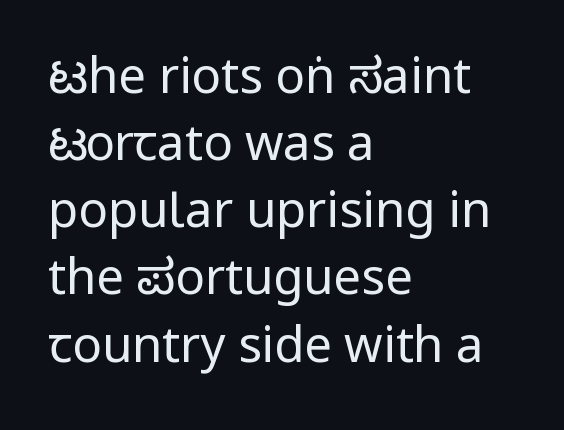
{"serif": "no", "italic": "no", "bold": "no", "weight": "regular", "width": "condensed", "stroke_contrast": "low", "underline": "no", "align": "left", "line_spacing": "normal", "line_spacing_ratio": 1.37, "letter_spacing": "normal", "letter_spacing_em": 0.0, "glyph_px": 49}
